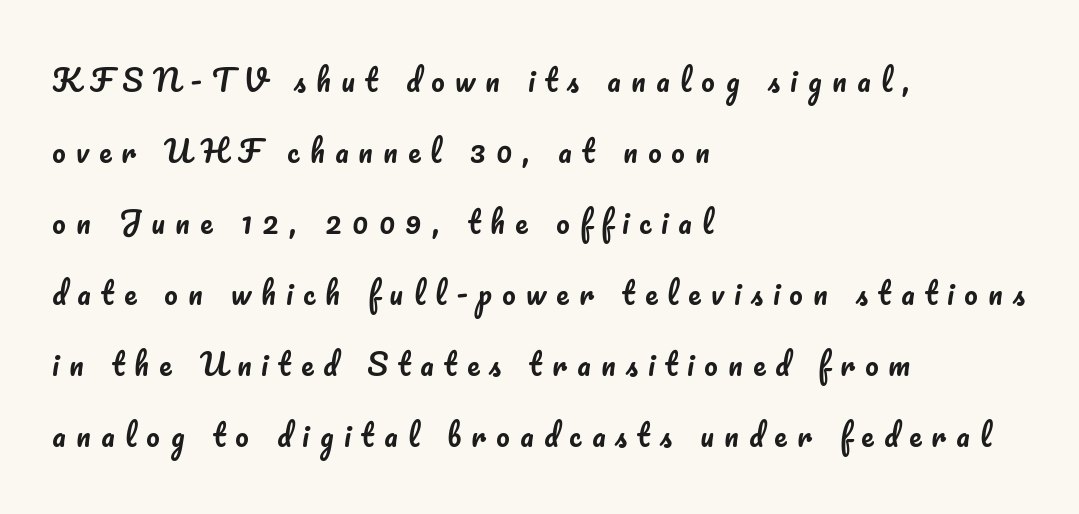
Horizontal alignment here is leftward, the default for most running prose. The leading is generous, giving the passage an open texture. The gap between lines stays unmarked. Is this a fixed-width face? No — the glyphs have proportional, varying widths.
